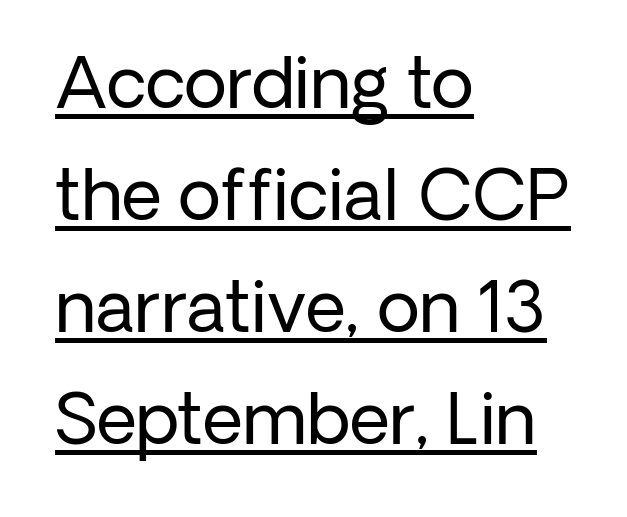
Inter-character spacing is left at the font's built-in metrics. What decoration does the sample have? An underline. Each letter's strokes conclude bluntly, with no projecting serifs. The weight would be labelled regular, book, light, or lighter still. In terms of leading, this rendering sits right in the middle.
